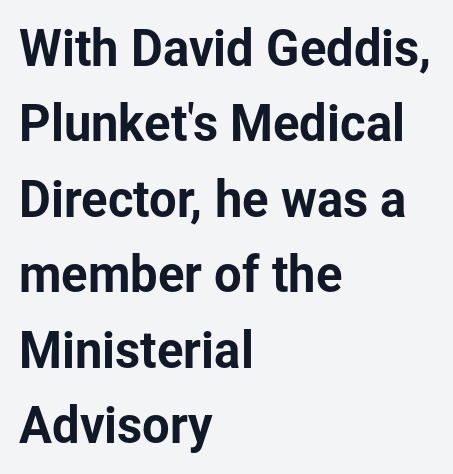
There is no visible air inserted between adjacent glyphs. The characters display no serif detailing; their extremities are plain. Decoration check: the copy has no underline. The line-height multiplier appears to be the usual default.
